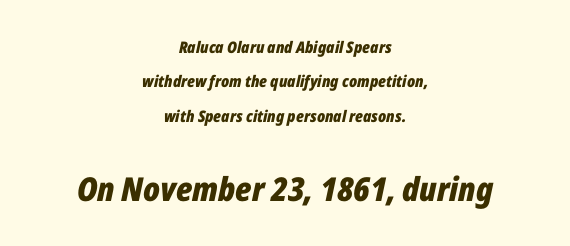
{"italic": "yes", "lean": "right", "slant_degrees": 12, "bold": "yes", "weight": "bold", "width": "condensed", "stroke_contrast": "low", "x_height": "medium", "monospaced": "no", "underline": "no", "align": "center", "line_spacing": "loose", "line_spacing_ratio": 2.15, "letter_spacing": "normal", "letter_spacing_em": 0.0, "larger_block": "second", "size_ratio": 2.06, "glyph_px": 33}
